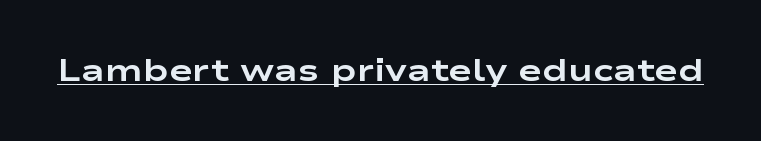
Each glyph is drawn with heavy, bold strokes. Type style note: lacks serifs. The typesetter has applied underlining to the passage shown. Do the characters align in a grid? No, the font is proportional.
